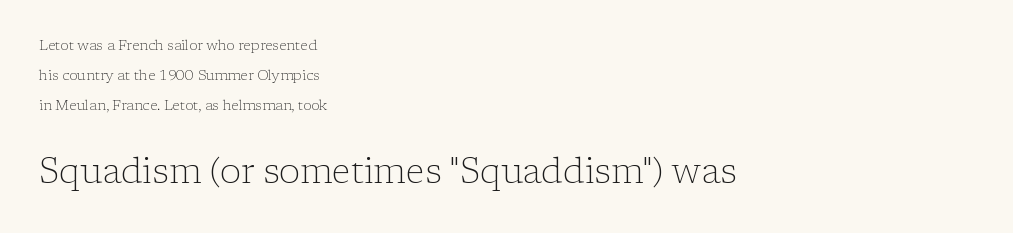
{"serif": "yes", "italic": "no", "bold": "no", "weight": "light", "width": "normal", "stroke_contrast": "low", "x_height": "medium", "monospaced": "no", "underline": "no", "align": "left", "line_spacing": "loose", "line_spacing_ratio": 2.15, "letter_spacing": "normal", "letter_spacing_em": 0.0, "larger_block": "second", "size_ratio": 2.5, "glyph_px": 35}
